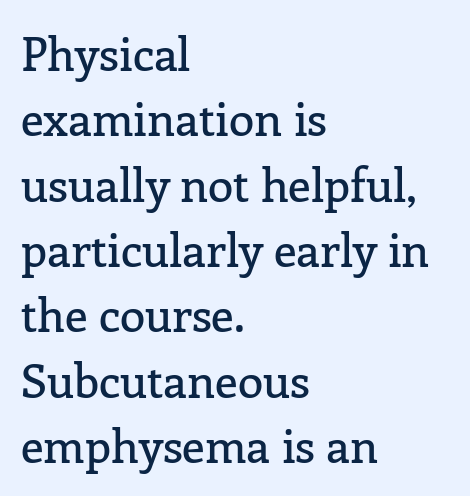
{"serif": "yes", "italic": "no", "width": "normal", "stroke_contrast": "low", "x_height": "medium", "monospaced": "no", "underline": "no", "align": "left", "line_spacing": "normal", "line_spacing_ratio": 1.42, "letter_spacing": "normal", "letter_spacing_em": 0.0, "glyph_px": 46}
